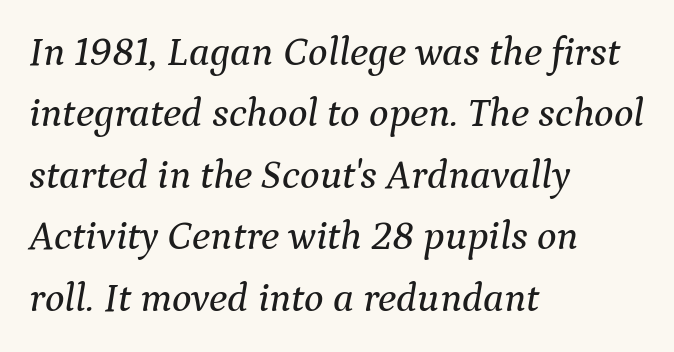
Layout note: lines flush left. In terms of leading, this rendering sits right in the middle. Underlining? Definitely not there. Think of a printed novel: that variable character pitch is what you see here. Check where the strokes stop: tiny serifs finish them off. How are the letters spaced? Ordinarily, with no added tracking.
